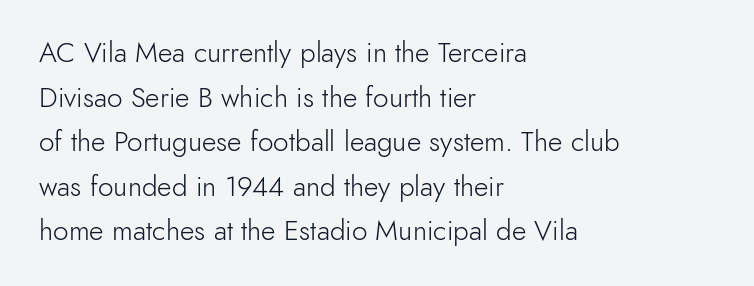
{"serif": "no", "italic": "no", "bold": "no", "weight": "light", "width": "normal", "x_height": "small", "monospaced": "no", "underline": "no", "align": "left", "line_spacing": "normal", "line_spacing_ratio": 1.59, "letter_spacing": "normal", "letter_spacing_em": 0.0, "glyph_px": 28}
